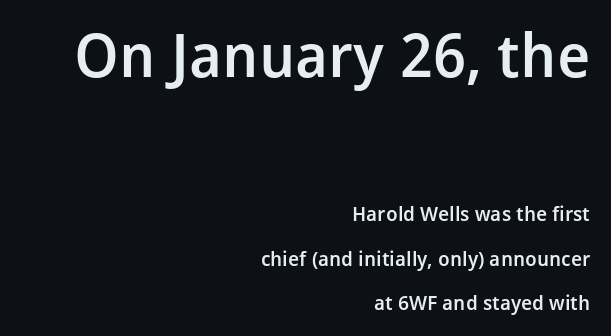
Q: Is the text bold? A: Semi-bold.
Q: Is the text italic (slanted)? A: No, it is upright.
Q: Is the typeface a serif or a sans-serif typeface? A: Sans-serif.
Q: Is the text underlined? A: No.
Q: How is the paragraph aligned? A: Right-aligned.
Q: Is the spacing between letters normal or unusually wide? A: Normal.
Q: Is the spacing between lines tight, normal or loose? A: Loose.
Q: Which block of text is set in a larger size, the first (top) or the second (bottom)? A: The first (top) one.
Q: Width (condensed, normal, or wide)? A: Normal.
Q: Stroke contrast? A: Low.
Q: x-height? A: Medium.
Q: Monospaced? A: No.
